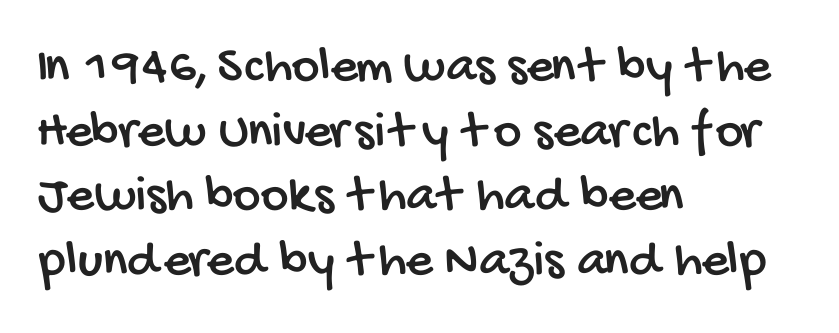
The image shows 53 px condensed sans-serif type; set left-aligned, line spacing 1.22x, normal letter spacing, not underlined; low stroke contrast and a large x-height.
